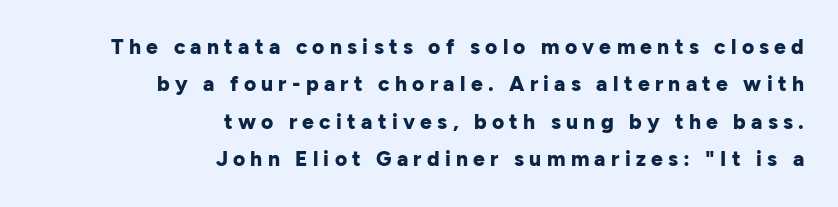
{"italic": "no", "bold": "yes", "underline": "no", "align": "right", "line_spacing_ratio": 1.78, "letter_spacing": "wide", "letter_spacing_em": 0.25, "glyph_px": 21}
